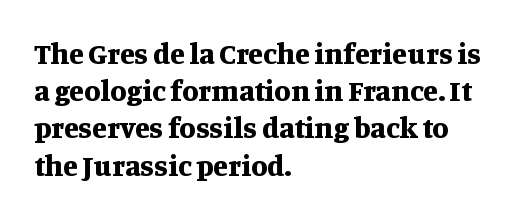
Q: Is the text bold? A: Yes.
Q: Is the text italic (slanted)? A: No, it is upright.
Q: Is the typeface a serif or a sans-serif typeface? A: Serif.
Q: Is the text underlined? A: No.
Q: How is the paragraph aligned? A: Left-aligned.
Q: Is the spacing between letters normal or unusually wide? A: Normal.
Q: Width (condensed, normal, or wide)? A: Normal.
Q: Stroke contrast? A: Medium.
Q: x-height? A: Large.
Q: Monospaced? A: No.
